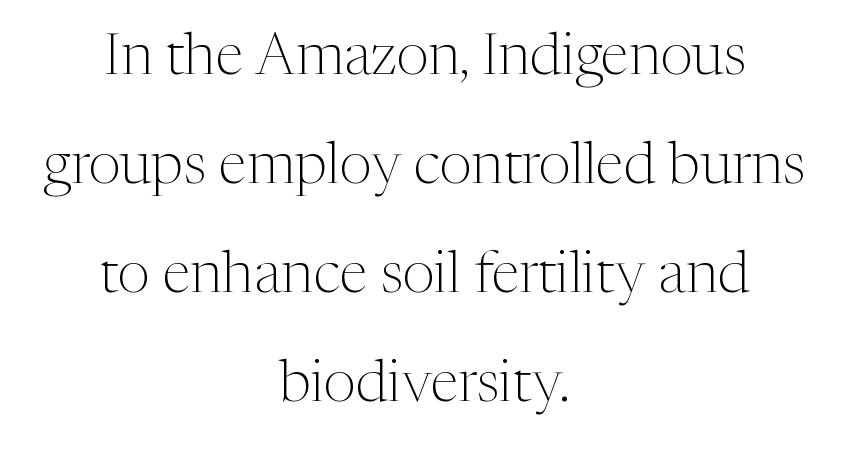
Q: Is the text bold? A: No.
Q: Is the text italic (slanted)? A: No, it is upright.
Q: Is the typeface a serif or a sans-serif typeface? A: Serif.
Q: Is the text underlined? A: No.
Q: How is the paragraph aligned? A: Centered.
Q: Is the spacing between letters normal or unusually wide? A: Normal.
Q: Width (condensed, normal, or wide)? A: Normal.
Q: Stroke contrast? A: Medium.
Q: x-height? A: Medium.
Q: Monospaced? A: No.
